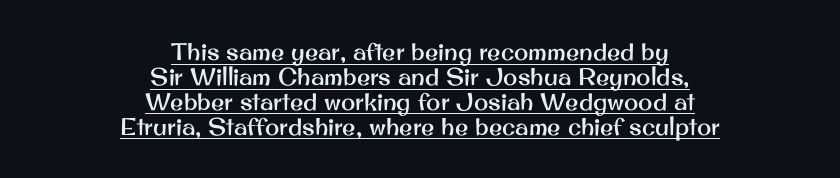
The image shows 24 px text type, upright; set centered, tight line spacing (1.04x), normal letter spacing, underlined.
